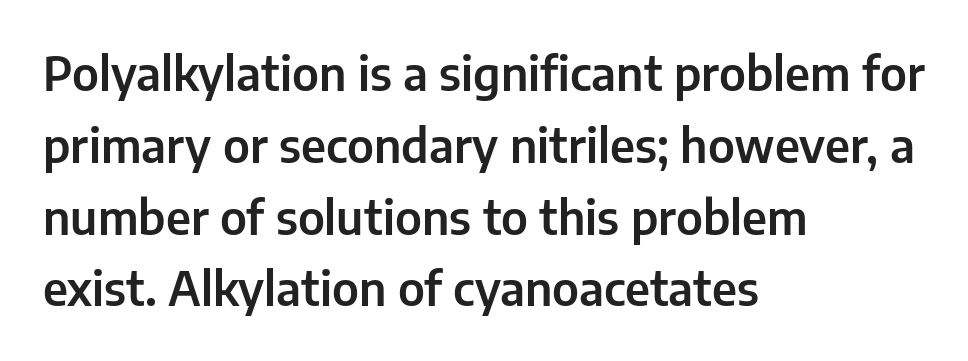
{"serif": "no", "italic": "no", "width": "normal", "stroke_contrast": "low", "x_height": "medium", "monospaced": "no", "underline": "no", "align": "left", "line_spacing": "normal", "line_spacing_ratio": 1.56, "letter_spacing": "normal", "letter_spacing_em": 0.0, "glyph_px": 46}
